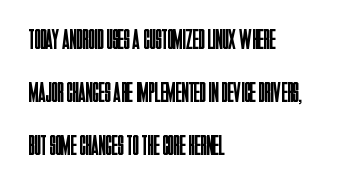
{"serif": "no", "italic": "no", "bold": "no", "weight": "regular", "width": "condensed", "stroke_contrast": "low", "x_height": "large", "monospaced": "no", "underline": "no", "align": "left", "line_spacing": "loose", "line_spacing_ratio": 1.9, "letter_spacing": "normal", "letter_spacing_em": 0.0, "glyph_px": 28}
